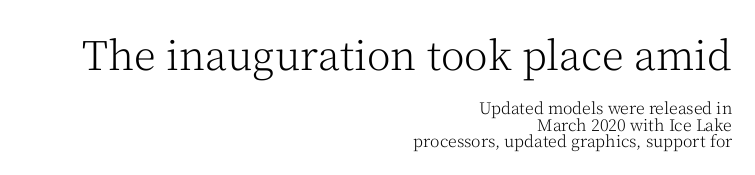
The image shows 40 px light serif type, upright; set right-aligned, tight line spacing (1.01x), normal letter spacing, not underlined; the first (top) block is 2.5x larger; medium stroke contrast and a medium x-height.
